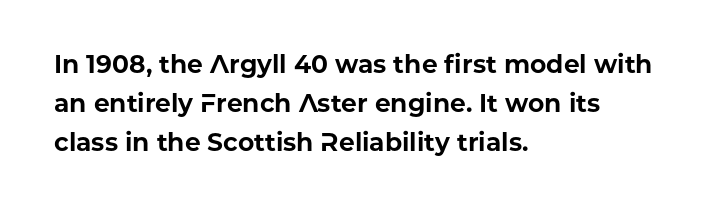
{"italic": "no", "bold": "yes", "underline": "no", "align": "left", "line_spacing": "normal", "line_spacing_ratio": 1.56, "letter_spacing": "normal", "letter_spacing_em": 0.0, "glyph_px": 25}
